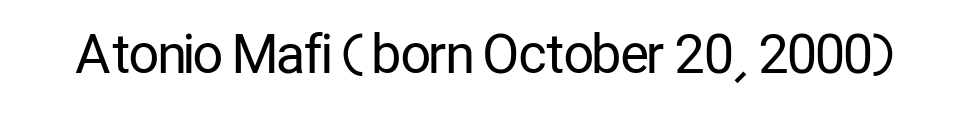
Q: Is the text bold? A: No.
Q: Is the text italic (slanted)? A: No, it is upright.
Q: Is the typeface a serif or a sans-serif typeface? A: Sans-serif.
Q: Is the text underlined? A: No.
Q: Is the spacing between letters normal or unusually wide? A: Normal.
Q: Width (condensed, normal, or wide)? A: Condensed.
Q: Stroke contrast? A: Low.
Q: x-height? A: Medium.
Q: Monospaced? A: No.
